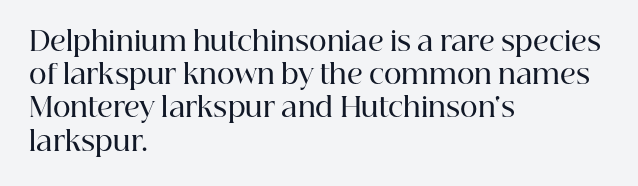
Q: Is the text bold? A: Semi-bold.
Q: Is the text italic (slanted)? A: No, it is upright.
Q: Is the text underlined? A: No.
Q: How is the paragraph aligned? A: Left-aligned.
Q: Is the spacing between letters normal or unusually wide? A: Normal.
